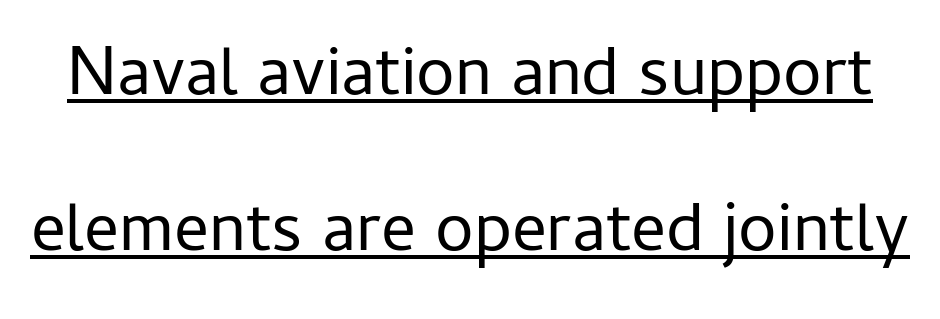
{"serif": "no", "italic": "no", "bold": "no", "weight": "regular", "width": "normal", "stroke_contrast": "low", "x_height": "medium", "monospaced": "no", "underline": "yes", "line_spacing": "loose", "line_spacing_ratio": 2.26, "letter_spacing": "normal", "letter_spacing_em": 0.0, "glyph_px": 69}
